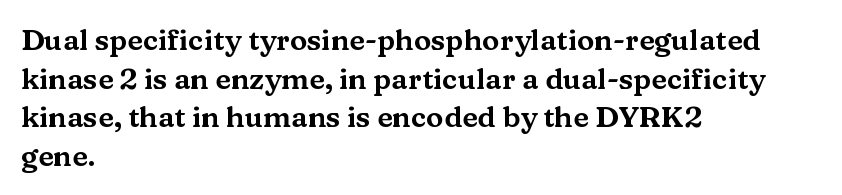
Q: Is the text italic (slanted)? A: No, it is upright.
Q: Is the typeface a serif or a sans-serif typeface? A: Serif.
Q: Is the text underlined? A: No.
Q: How is the paragraph aligned? A: Left-aligned.
Q: Is the spacing between letters normal or unusually wide? A: Normal.
Q: Is the spacing between lines tight, normal or loose? A: Normal.
Q: Width (condensed, normal, or wide)? A: Wide.
Q: Stroke contrast? A: Medium.
Q: x-height? A: Medium.
Q: Monospaced? A: No.
